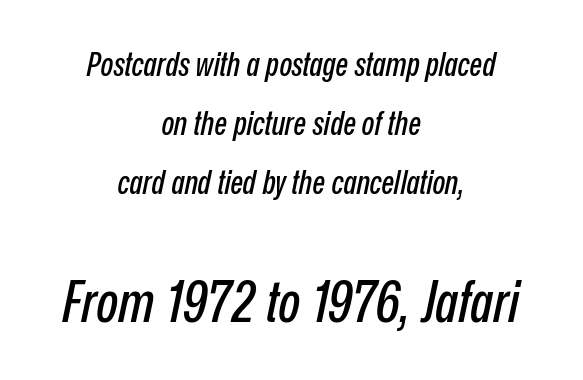
{"italic": "yes", "lean": "right", "slant_degrees": 12, "width": "condensed", "stroke_contrast": "low", "x_height": "medium", "monospaced": "no", "underline": "no", "align": "center", "line_spacing_ratio": 1.79, "letter_spacing": "normal", "letter_spacing_em": 0.0, "larger_block": "second", "size_ratio": 1.73, "glyph_px": 57}
